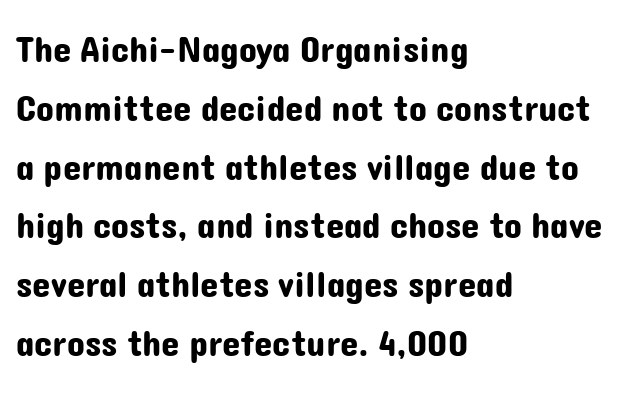
Q: Is the text italic (slanted)? A: No, it is upright.
Q: Is the typeface a serif or a sans-serif typeface? A: Sans-serif.
Q: Is the text underlined? A: No.
Q: How is the paragraph aligned? A: Left-aligned.
Q: Is the spacing between letters normal or unusually wide? A: Normal.
Q: Is the spacing between lines tight, normal or loose? A: Normal.
Q: Width (condensed, normal, or wide)? A: Normal.
Q: Stroke contrast? A: Low.
Q: x-height? A: Medium.
Q: Monospaced? A: No.
